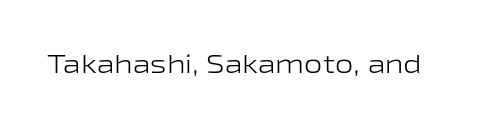
The image shows 26 px text type, upright; set normal letter spacing, not underlined.
